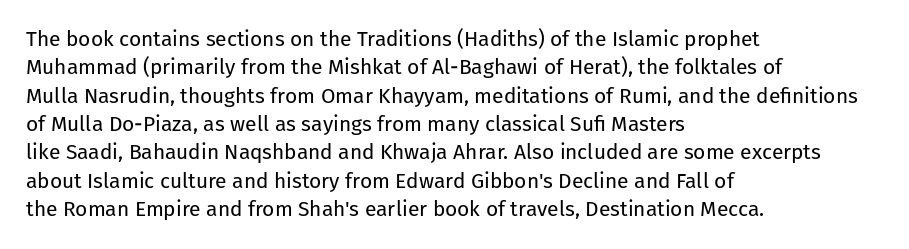
Q: Is the text bold? A: No.
Q: Is the text italic (slanted)? A: No, it is upright.
Q: Is the text underlined? A: No.
Q: How is the paragraph aligned? A: Left-aligned.
Q: Is the spacing between letters normal or unusually wide? A: Normal.
Q: Is the spacing between lines tight, normal or loose? A: Normal.
